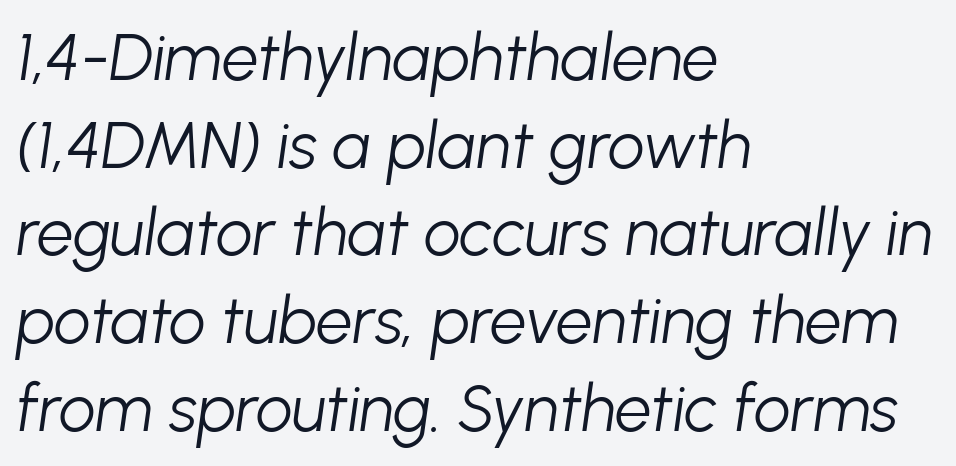
{"italic": "yes", "lean": "right", "slant_degrees": 8, "bold": "no", "weight": "light", "width": "normal", "stroke_contrast": "low", "x_height": "medium", "monospaced": "no", "underline": "no", "align": "left", "line_spacing": "normal", "line_spacing_ratio": 1.35, "letter_spacing": "normal", "letter_spacing_em": 0.0, "glyph_px": 65}
